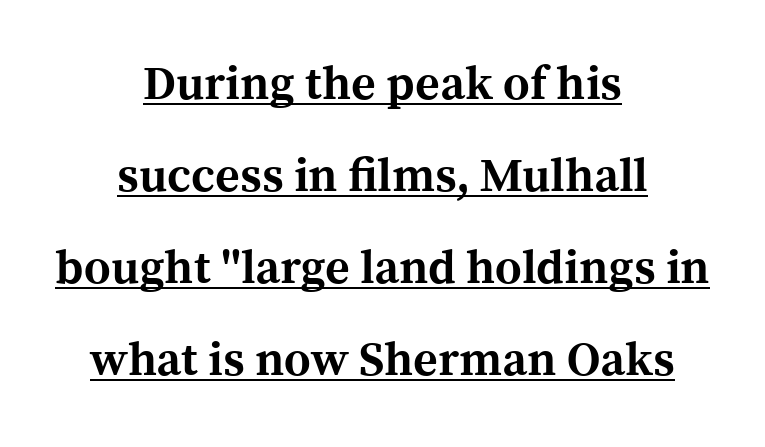
{"serif": "yes", "italic": "no", "bold": "yes", "weight": "bold", "width": "normal", "x_height": "medium", "monospaced": "no", "underline": "yes", "align": "center", "line_spacing": "loose", "line_spacing_ratio": 1.96, "letter_spacing": "normal", "letter_spacing_em": 0.0, "glyph_px": 47}
